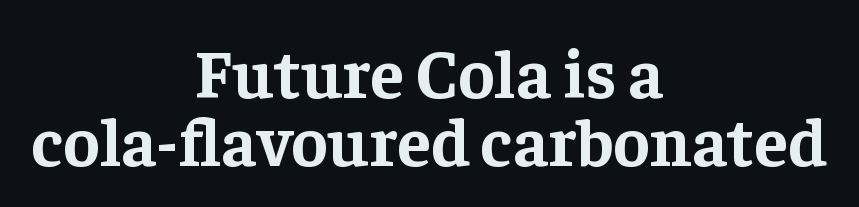
The rendering uses natural spacing where letterforms have individual widths. The leading is snug, giving the passage a crowded texture. Style check: upright. The letters carry serifs — small finishing strokes at the ends of their stems. Pretty heavy lettering here — definitely bold. The horizontal fit of the characters is conventional and even.
